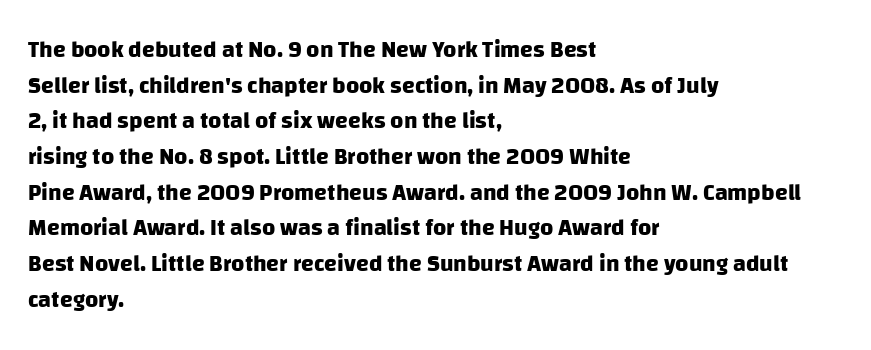
Q: Is the text bold? A: Yes.
Q: Is the text underlined? A: No.
Q: How is the paragraph aligned? A: Left-aligned.
Q: Is the spacing between letters normal or unusually wide? A: Normal.
Q: Is the spacing between lines tight, normal or loose? A: Normal.
